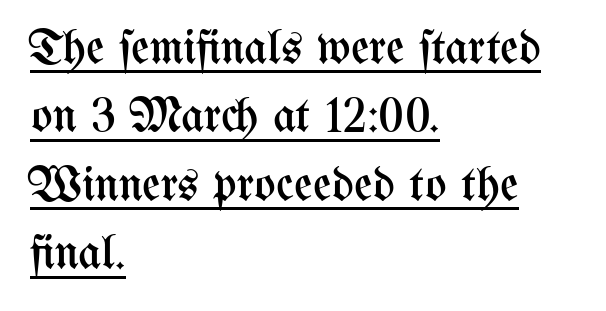
Stem width sits at or under what a default text font uses. Compared with typical body copy, the letter spacing here is the same. This block has exactly the height ordinary leading produces. In designer terms, the underline attribute is active on this setting. Each letter keeps its own natural width here, so spacing adapts to shape.
